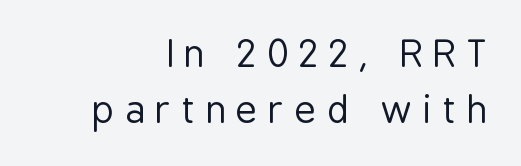
{"serif": "no", "italic": "no", "bold": "no", "weight": "regular", "width": "condensed", "stroke_contrast": "low", "x_height": "medium", "monospaced": "no", "underline": "no", "align": "right", "line_spacing": "normal", "line_spacing_ratio": 1.52, "letter_spacing": "wide", "letter_spacing_em": 0.28, "glyph_px": 37}
